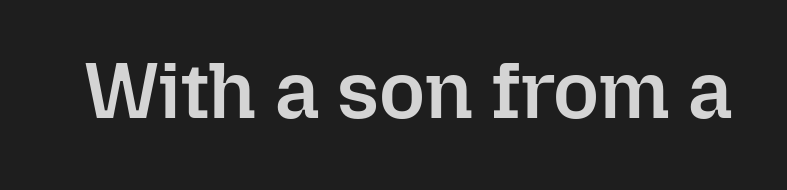
It's the straight-up-and-down kind of type. Nothing unusual about the tracking: characters are spaced as the font intends. Proportional: the letters do not fall into vertical columns. The gap between lines stays unmarked.
